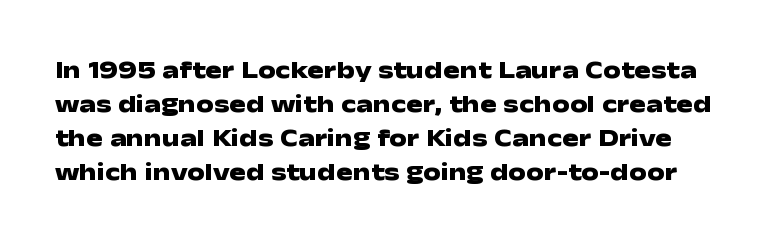
Q: Is the text bold? A: Yes.
Q: Is the text italic (slanted)? A: No, it is upright.
Q: Is the text underlined? A: No.
Q: Is the spacing between letters normal or unusually wide? A: Normal.
Q: Is the spacing between lines tight, normal or loose? A: Normal.
